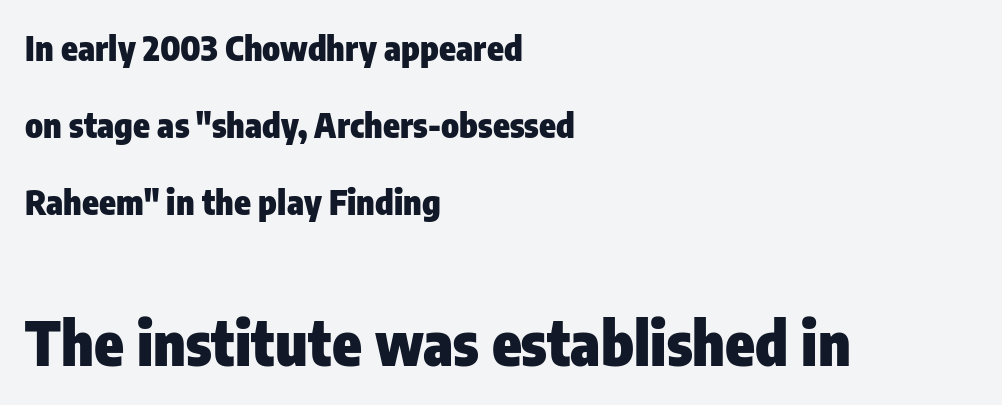
{"serif": "no", "italic": "no", "bold": "yes", "weight": "heavy", "width": "condensed", "stroke_contrast": "low", "x_height": "medium", "monospaced": "no", "underline": "no", "align": "left", "line_spacing": "loose", "line_spacing_ratio": 2.26, "letter_spacing": "normal", "letter_spacing_em": 0.0, "larger_block": "second", "size_ratio": 1.76, "glyph_px": 60}
